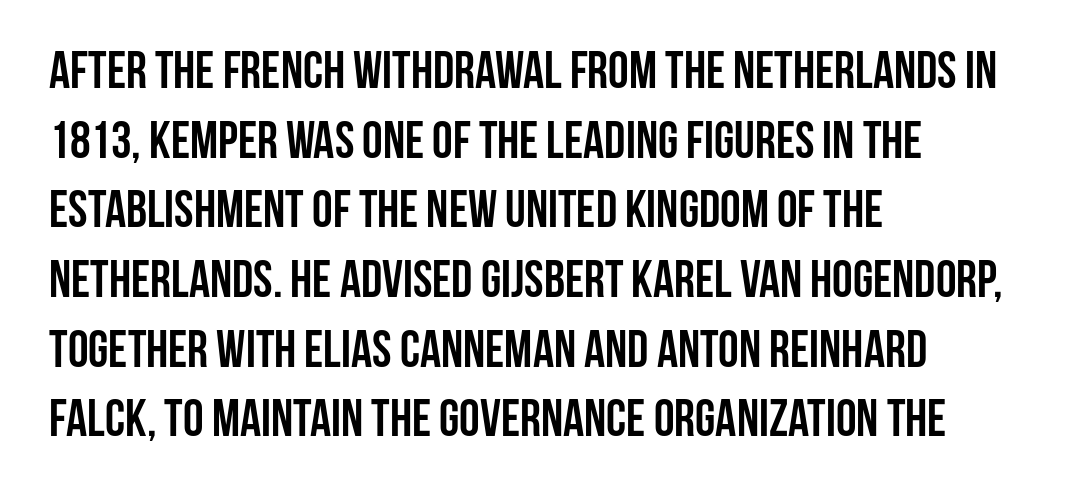
Default kerning and tracking; the words read as compact shapes. Reading down the block, your eye returns to a fixed left position each line. Is there any slant? The stems are plumb. How heavy is the stroke? Heavy — this is a bold. The rendering uses natural spacing where letterforms have individual widths. The foot of each line stays bare and open.
